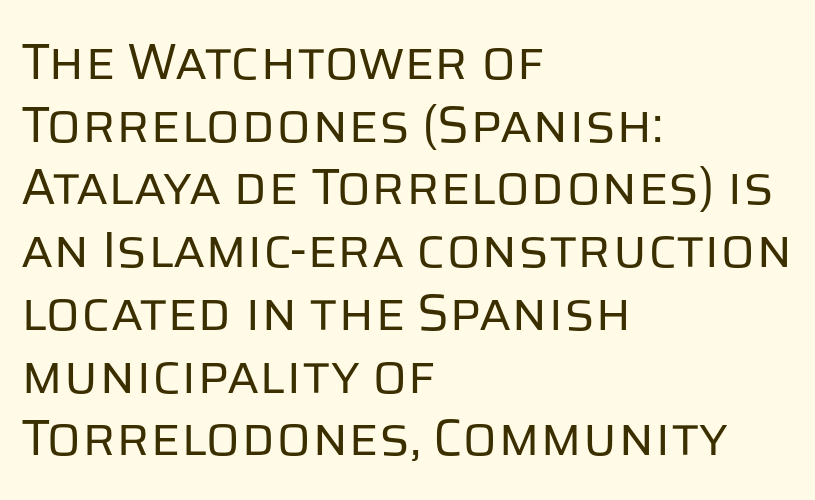
The image shows 51 px regular-weight sans-serif type, upright; set left-aligned, line spacing 1.23x, normal letter spacing, not underlined; low stroke contrast and a large x-height.
